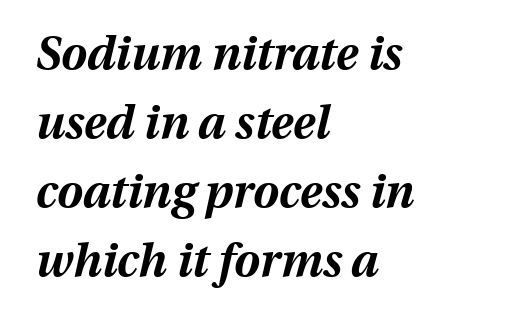
The image shows 46 px bold type, italic (leaning right); set left-aligned, normal line spacing (1.5x), normal letter spacing, not underlined; medium stroke contrast and a medium x-height.
